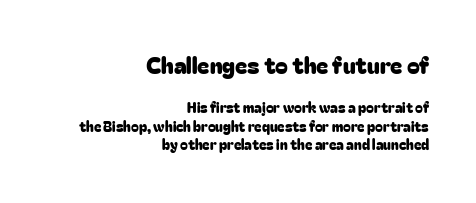
{"italic": "no", "underline": "no", "align": "right", "line_spacing": "normal", "line_spacing_ratio": 1.33, "letter_spacing": "normal", "letter_spacing_em": 0.0, "larger_block": "first", "size_ratio": 1.64, "glyph_px": 23}
